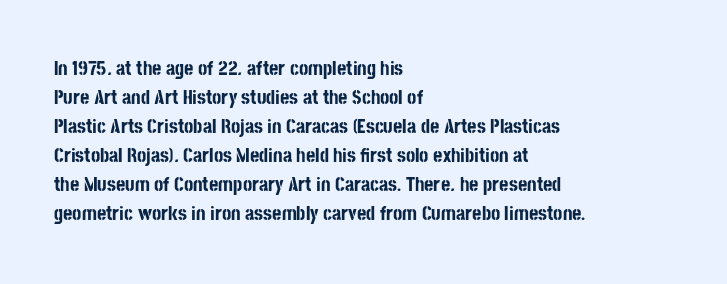
{"italic": "no", "bold": "yes", "underline": "no", "align": "left", "line_spacing": "normal", "line_spacing_ratio": 1.45, "letter_spacing": "normal", "letter_spacing_em": 0.0, "glyph_px": 20}
